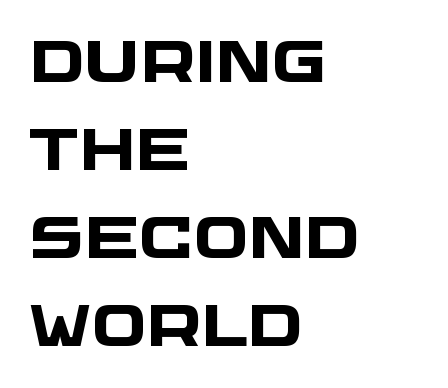
The image shows 58 px heavy, wide sans-serif type; set left-aligned, normal line spacing (1.52x), normal letter spacing, not underlined; low stroke contrast and a large x-height.
